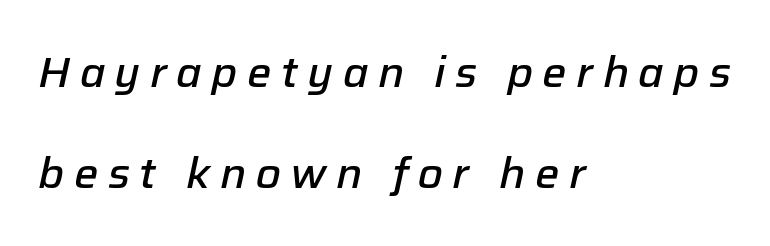
Q: Is the text bold? A: Semi-bold.
Q: Is the text italic (slanted)? A: Yes, it leans right by about 12 degrees.
Q: Is the text underlined? A: No.
Q: How is the paragraph aligned? A: Left-aligned.
Q: Is the spacing between letters normal or unusually wide? A: Unusually wide.
Q: Is the spacing between lines tight, normal or loose? A: Loose.
Q: Width (condensed, normal, or wide)? A: Normal.
Q: Stroke contrast? A: Low.
Q: x-height? A: Medium.
Q: Monospaced? A: No.
